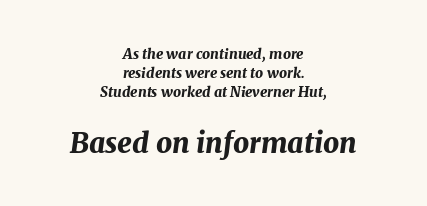
Is the type slanted? Yes — the strokes lean at a clear angle. Every letter is thick-stroked: bold, no question. Caption: standard tracking, unaltered. The rendering uses natural spacing where letterforms have individual widths.
